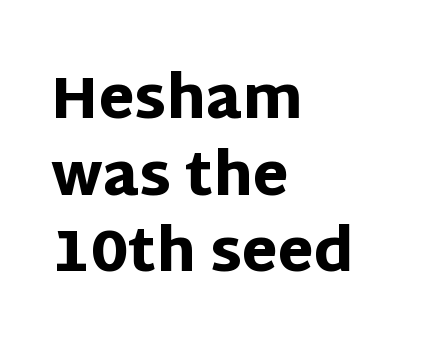
{"serif": "no", "italic": "no", "bold": "yes", "weight": "heavy", "width": "normal", "stroke_contrast": "low", "x_height": "large", "monospaced": "no", "underline": "no", "align": "left", "line_spacing": "normal", "line_spacing_ratio": 1.32, "letter_spacing": "normal", "letter_spacing_em": 0.0, "glyph_px": 58}
